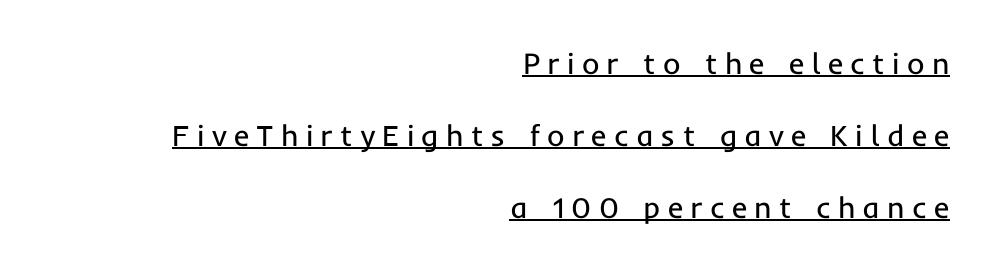
Compared with typical paragraphs, the rows here are farther apart. The font sits on the lighter half of the weight spectrum, regular included. This is roman type, the default non-slanted kind. The sample's only ornament is a line tracing under the words.
